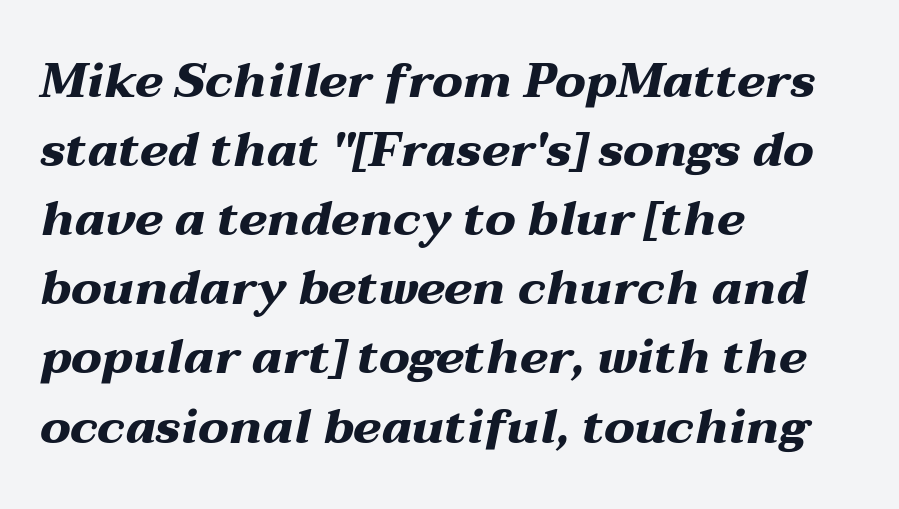
The baseline area is clear. These lines are rendered in a variable-pitch font. Rows of type keep a routine distance in the vertical direction. Slanted lettering throughout. Standard letterfit; no display-style spreading of the glyphs. The ragged edge is on the right, which tells us the setting is flush left.
